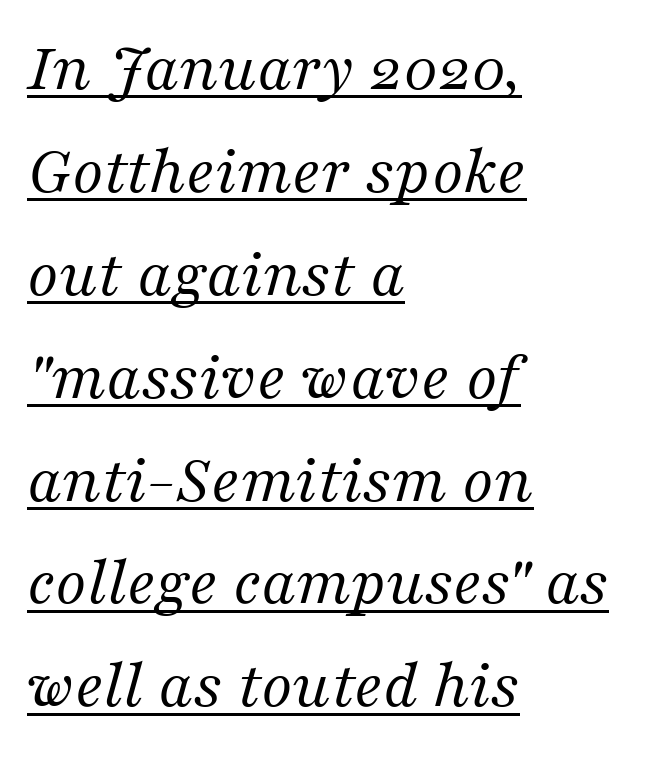
Q: Is the text bold? A: No.
Q: Is the text italic (slanted)? A: Yes, it leans right by about 16 degrees.
Q: Is the typeface a serif or a sans-serif typeface? A: Serif.
Q: Is the text underlined? A: Yes.
Q: How is the paragraph aligned? A: Left-aligned.
Q: Is the spacing between letters normal or unusually wide? A: Normal.
Q: Is the spacing between lines tight, normal or loose? A: Normal.
Q: Width (condensed, normal, or wide)? A: Normal.
Q: Stroke contrast? A: Medium.
Q: x-height? A: Medium.
Q: Monospaced? A: No.
